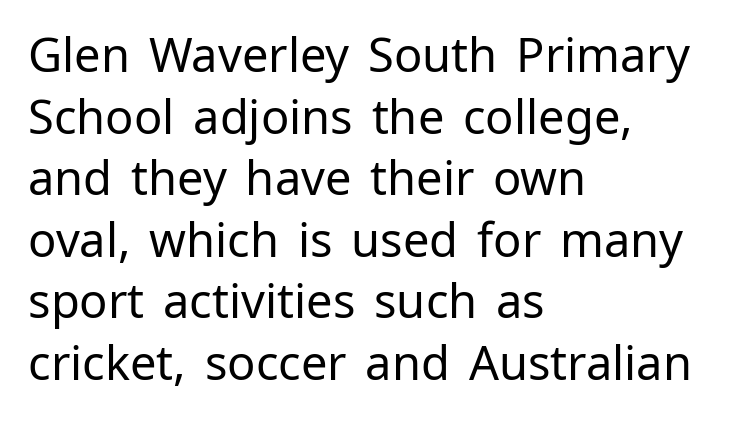
{"serif": "no", "italic": "no", "bold": "no", "weight": "regular", "width": "normal", "stroke_contrast": "low", "x_height": "medium", "monospaced": "no", "underline": "no", "align": "left", "line_spacing": "normal", "line_spacing_ratio": 1.31, "letter_spacing": "normal", "letter_spacing_em": 0.0, "glyph_px": 47}
